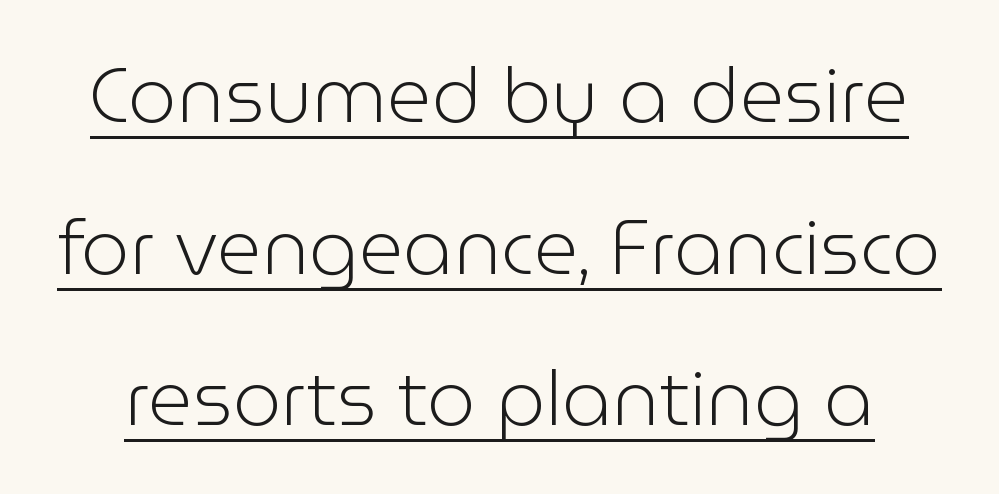
Q: Is the text bold? A: No.
Q: Is the text italic (slanted)? A: No, it is upright.
Q: Is the typeface a serif or a sans-serif typeface? A: Sans-serif.
Q: Is the text underlined? A: Yes.
Q: Is the spacing between letters normal or unusually wide? A: Normal.
Q: Is the spacing between lines tight, normal or loose? A: Loose.
Q: Width (condensed, normal, or wide)? A: Normal.
Q: Stroke contrast? A: Low.
Q: x-height? A: Medium.
Q: Monospaced? A: No.
